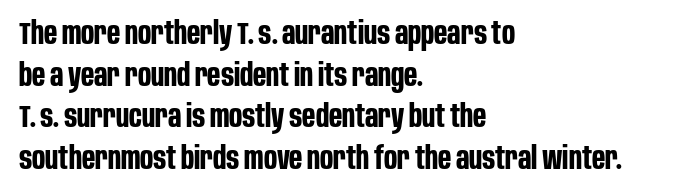
{"serif": "no", "italic": "no", "bold": "yes", "weight": "bold", "width": "condensed", "stroke_contrast": "low", "x_height": "large", "monospaced": "no", "underline": "no", "align": "left", "line_spacing": "normal", "line_spacing_ratio": 1.34, "letter_spacing": "normal", "letter_spacing_em": 0.0, "glyph_px": 31}
